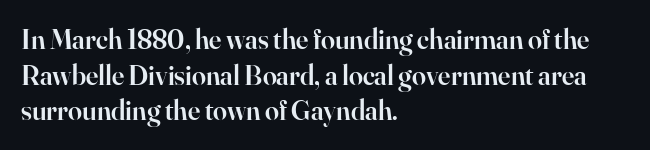
{"serif": "yes", "italic": "no", "bold": "semi", "weight": "semibold", "width": "normal", "stroke_contrast": "high", "x_height": "small", "monospaced": "no", "underline": "no", "align": "left", "line_spacing": "normal", "line_spacing_ratio": 1.27, "letter_spacing": "normal", "letter_spacing_em": 0.0, "glyph_px": 28}
